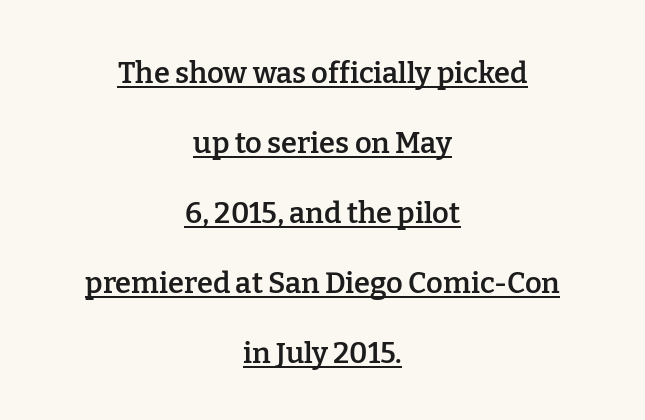
The image shows 29 px semibold serif type, upright; set centered, loose line spacing (2.41x), normal letter spacing, underlined; low stroke contrast and a medium x-height.
